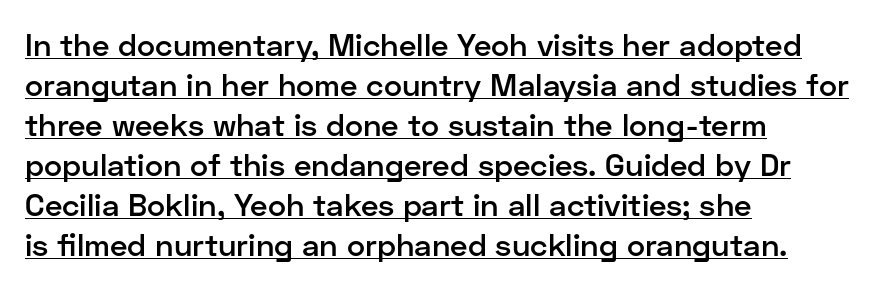
The image shows 31 px semibold sans-serif type, upright; set left-aligned, normal line spacing (1.29x), normal letter spacing, underlined; low stroke contrast and a medium x-height.
